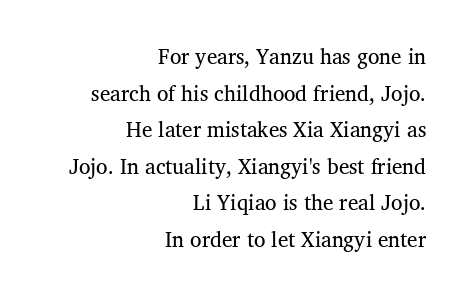
Every row of glyphs terminates at an identical x-position on the right. No chunkiness to these letters — they're not bold. Check the space under the baseline: it is left empty. Posture: straight, roman, zero tilt. Standard letterfit; no display-style spreading of the glyphs.
